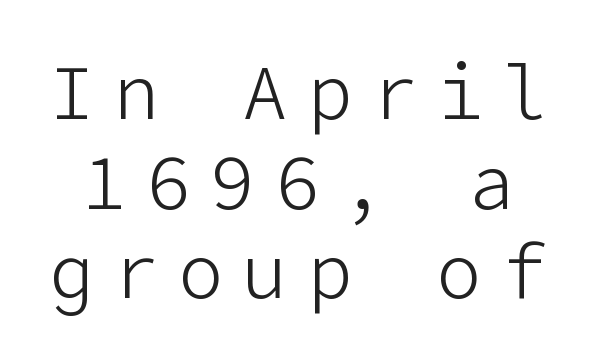
Q: Is the text bold? A: No.
Q: Is the text italic (slanted)? A: No, it is upright.
Q: Is the typeface a serif or a sans-serif typeface? A: Sans-serif.
Q: Is the text underlined? A: No.
Q: Is the spacing between letters normal or unusually wide? A: Unusually wide.
Q: Width (condensed, normal, or wide)? A: Normal.
Q: Stroke contrast? A: Low.
Q: x-height? A: Medium.
